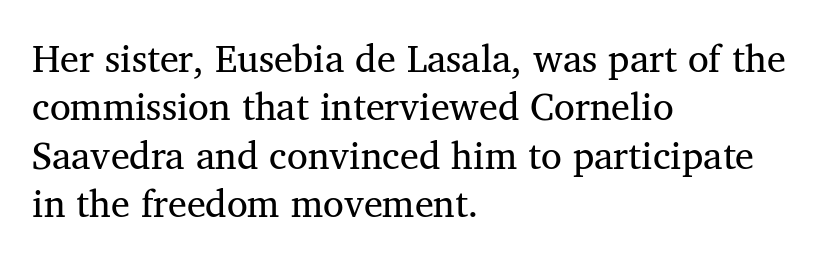
Line beginnings align vertically; line endings do not. Posture: upright roman. Descenders are the only things crossing below the line. The horizontal fit of the characters is conventional and even.
